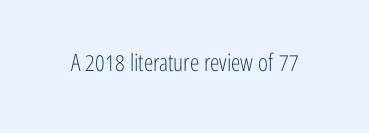
Q: Is the text bold? A: No.
Q: Is the text italic (slanted)? A: No, it is upright.
Q: Is the text underlined? A: No.
Q: Is the spacing between letters normal or unusually wide? A: Normal.
